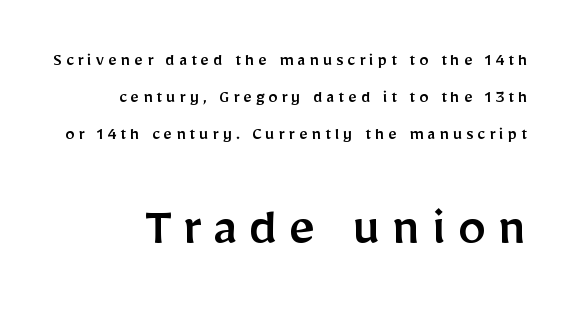
Q: Is the text italic (slanted)? A: No, it is upright.
Q: Is the typeface a serif or a sans-serif typeface? A: Sans-serif.
Q: Is the text underlined? A: No.
Q: Is the spacing between letters normal or unusually wide? A: Unusually wide.
Q: Is the spacing between lines tight, normal or loose? A: Loose.
Q: Which block of text is set in a larger size, the first (top) or the second (bottom)? A: The second (bottom) one.
Q: Width (condensed, normal, or wide)? A: Normal.
Q: Stroke contrast? A: Low.
Q: x-height? A: Medium.
Q: Monospaced? A: No.
